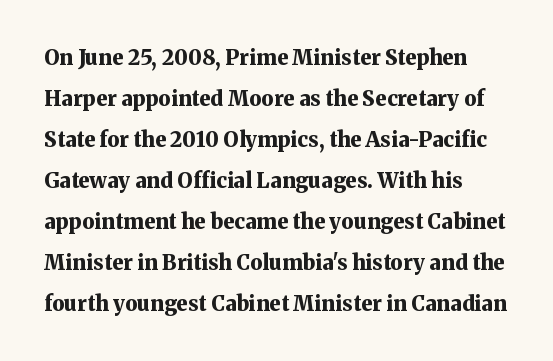
Q: Is the text bold? A: Yes.
Q: Is the text italic (slanted)? A: No, it is upright.
Q: Is the text underlined? A: No.
Q: How is the paragraph aligned? A: Left-aligned.
Q: Is the spacing between letters normal or unusually wide? A: Normal.
Q: Is the spacing between lines tight, normal or loose? A: Loose.
